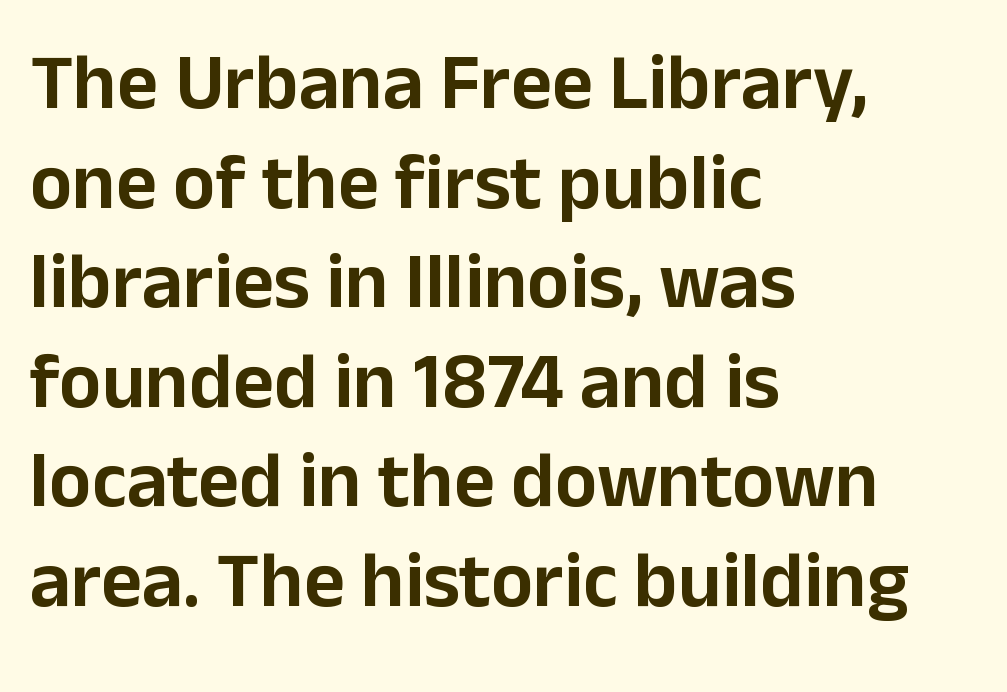
The image shows 79 px sans-serif type, upright; set left-aligned, normal line spacing (1.26x), normal letter spacing, not underlined; low stroke contrast and a medium x-height.
